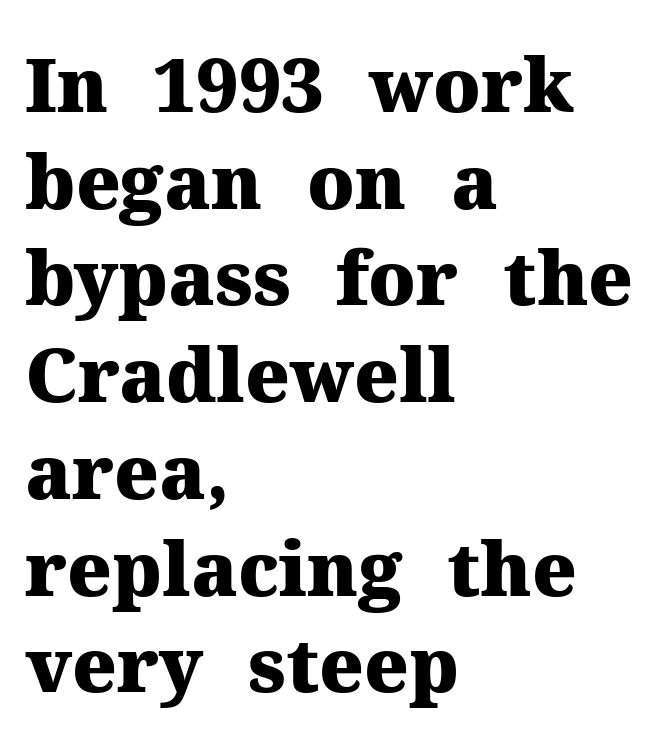
Q: Is the text bold? A: Yes.
Q: Is the text italic (slanted)? A: No, it is upright.
Q: Is the typeface a serif or a sans-serif typeface? A: Serif.
Q: Is the text underlined? A: No.
Q: How is the paragraph aligned? A: Left-aligned.
Q: Is the spacing between letters normal or unusually wide? A: Normal.
Q: Is the spacing between lines tight, normal or loose? A: Normal.
Q: Width (condensed, normal, or wide)? A: Normal.
Q: Stroke contrast? A: Medium.
Q: x-height? A: Medium.
Q: Monospaced? A: No.
